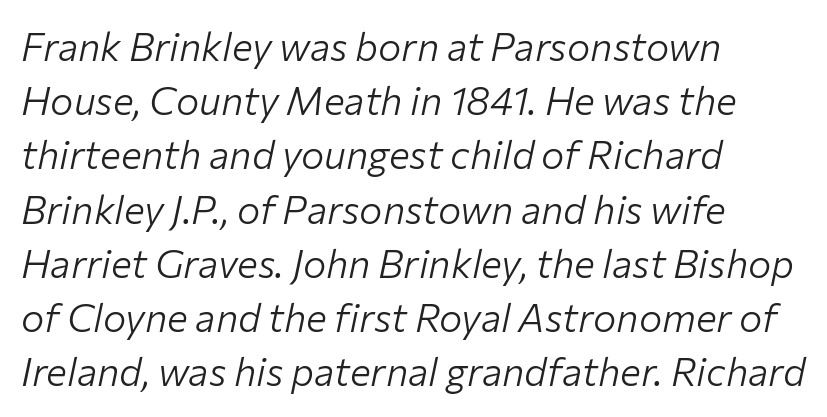
Italic: yes, the glyphs are oblique. Unmarked baselines from the first word to the last. What stands out about the letter spacing? Nothing — it is the standard amount. No heavy texture on the line: the type isn't bold. Varying glyph widths throughout — classic text-font behaviour.
